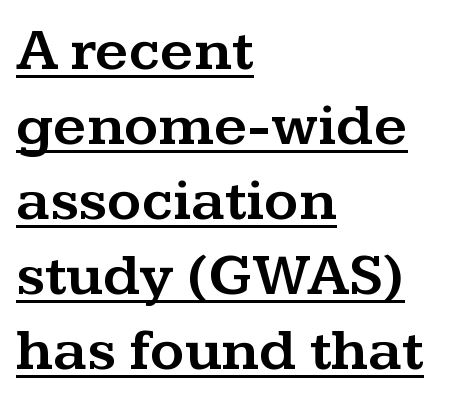
The image shows 59 px wide serif type, upright; set left-aligned, normal line spacing (1.27x), normal letter spacing, underlined; medium stroke contrast and a medium x-height.
